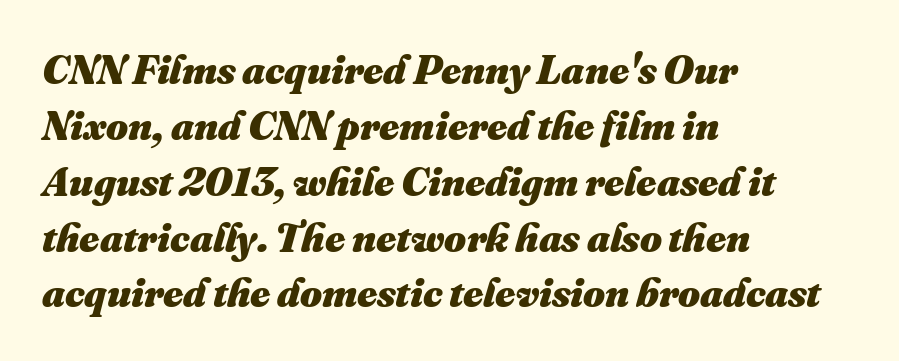
{"bold": "yes", "weight": "heavy", "width": "normal", "stroke_contrast": "medium", "x_height": "small", "monospaced": "no", "underline": "no", "align": "left", "line_spacing": "normal", "line_spacing_ratio": 1.33, "letter_spacing": "normal", "letter_spacing_em": 0.0, "glyph_px": 42}
